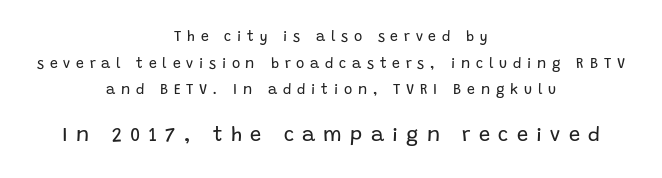
The image shows 20 px text type, upright; set centered, loose line spacing (1.91x), unusually wide letter spacing (+0.41 em), not underlined; the second (bottom) block is 1.43x larger.
